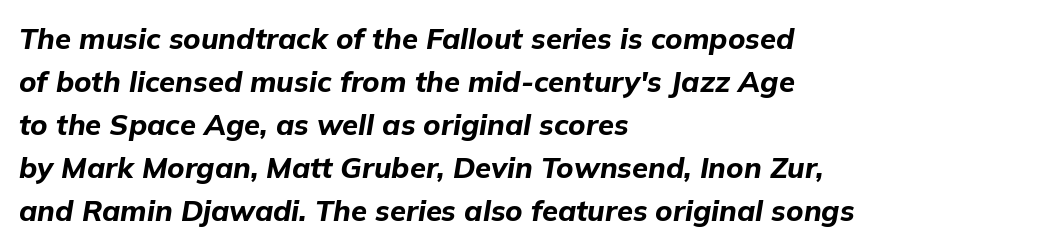
Q: Is the text bold? A: Yes.
Q: Is the text italic (slanted)? A: Yes, it leans right by about 9 degrees.
Q: Is the text underlined? A: No.
Q: How is the paragraph aligned? A: Left-aligned.
Q: Is the spacing between letters normal or unusually wide? A: Normal.
Q: Is the spacing between lines tight, normal or loose? A: Normal.
Q: Width (condensed, normal, or wide)? A: Normal.
Q: Stroke contrast? A: Low.
Q: x-height? A: Medium.
Q: Monospaced? A: No.
